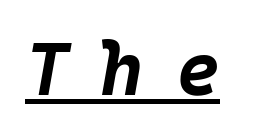
{"italic": "yes", "lean": "right", "slant_degrees": 10, "bold": "yes", "weight": "bold", "width": "normal", "stroke_contrast": "low", "x_height": "large", "underline": "yes", "letter_spacing": "wide", "letter_spacing_em": 0.42, "glyph_px": 75}
